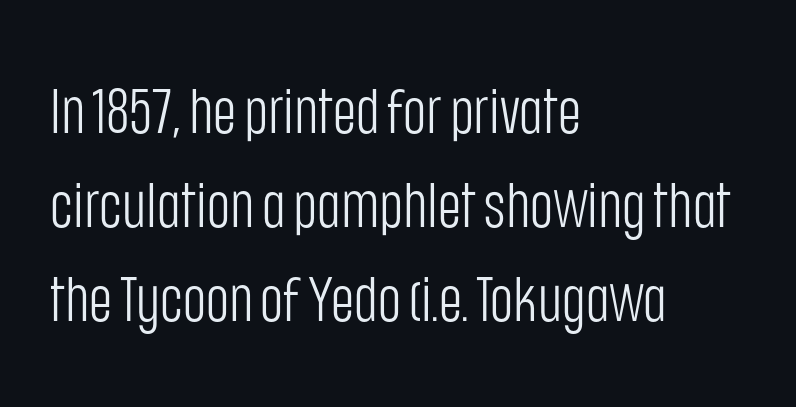
Is the stroke heavy? The answer is a plain regular-or-lighter. The specimen reads as upright at a glance. Character widths vary here, with narrow letters taking less room than wide ones. The passage is arranged the way most books set body copy — flush left. Leading matches the norm, producing a regular column.
